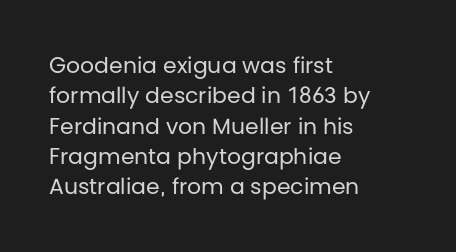
The image shows 22 px text type, upright; set left-aligned, normal line spacing (1.38x), normal letter spacing, not underlined.
